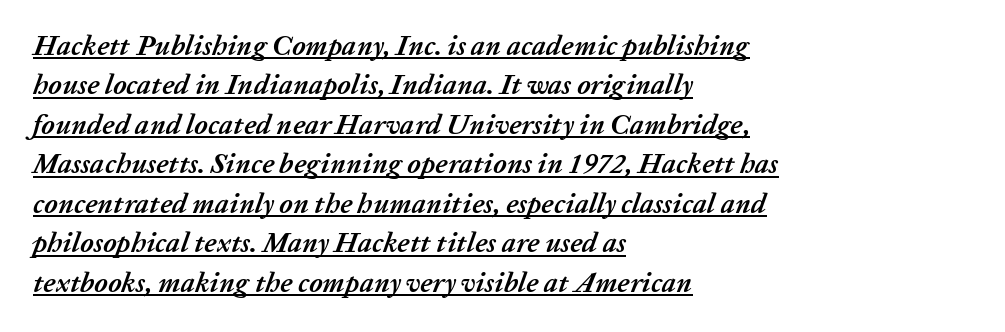
Here the glyphs are tracked normally, forming tight word shapes. Students, observe the line beneath the letters — that is underlining. Students, observe: this is what conventionally led text looks like. Pretty heavy lettering here — definitely bold. The passage is arranged the way most books set body copy — flush left. Designer's note — italics engaged.
